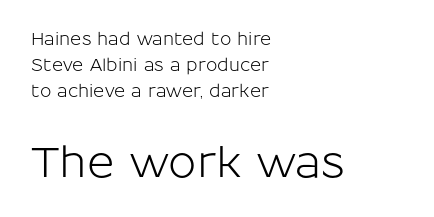
The image shows 42 px sans-serif type, upright; set left-aligned, normal line spacing (1.53x), normal letter spacing, not underlined; the second (bottom) block is 2.47x larger; low stroke contrast and a medium x-height.
